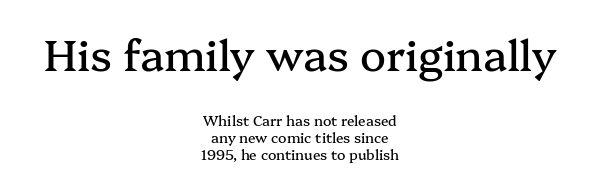
{"serif": "yes", "italic": "no", "width": "normal", "stroke_contrast": "medium", "x_height": "medium", "monospaced": "no", "underline": "no", "align": "center", "line_spacing_ratio": 1.24, "letter_spacing": "normal", "letter_spacing_em": 0.0, "larger_block": "first", "size_ratio": 3.07, "glyph_px": 43}
